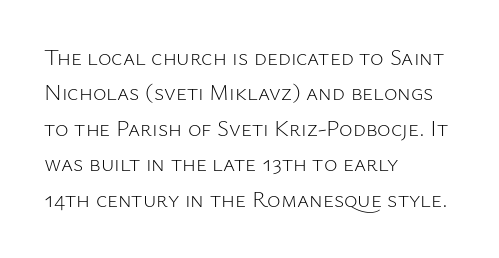
{"italic": "no", "bold": "no", "underline": "no", "align": "left", "line_spacing": "normal", "line_spacing_ratio": 1.54, "letter_spacing": "normal", "letter_spacing_em": 0.0, "glyph_px": 23}
